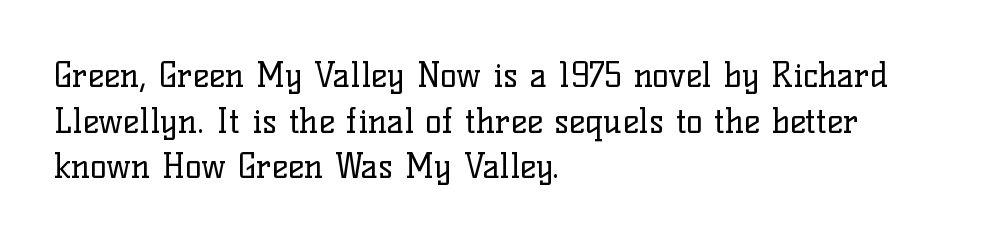
The image shows 34 px regular-weight serif type, upright; set left-aligned, normal line spacing (1.34x), normal letter spacing, not underlined; low stroke contrast and a medium x-height.
